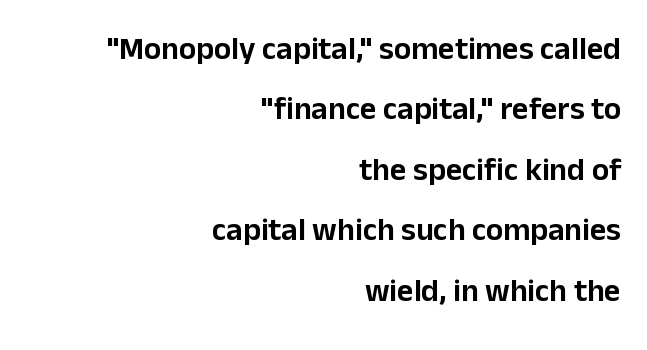
Q: Is the text italic (slanted)? A: No, it is upright.
Q: Is the typeface a serif or a sans-serif typeface? A: Sans-serif.
Q: Is the text underlined? A: No.
Q: How is the paragraph aligned? A: Right-aligned.
Q: Is the spacing between letters normal or unusually wide? A: Normal.
Q: Width (condensed, normal, or wide)? A: Normal.
Q: Stroke contrast? A: Low.
Q: x-height? A: Medium.
Q: Monospaced? A: No.
